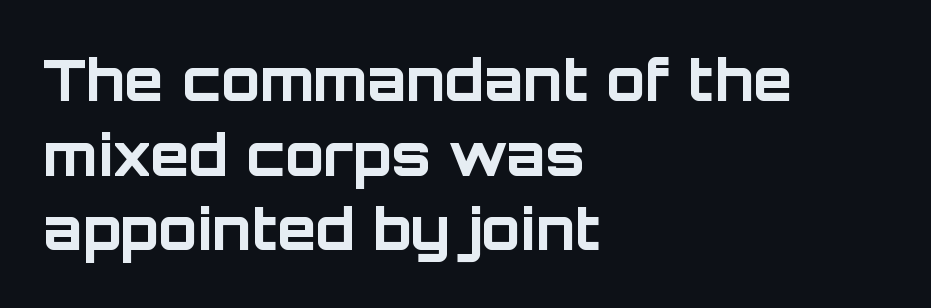
Q: Is the text bold? A: Yes.
Q: Is the text italic (slanted)? A: No, it is upright.
Q: Is the typeface a serif or a sans-serif typeface? A: Sans-serif.
Q: Is the text underlined? A: No.
Q: How is the paragraph aligned? A: Left-aligned.
Q: Is the spacing between letters normal or unusually wide? A: Normal.
Q: Is the spacing between lines tight, normal or loose? A: Normal.
Q: Width (condensed, normal, or wide)? A: Normal.
Q: Stroke contrast? A: Low.
Q: x-height? A: Large.
Q: Monospaced? A: No.
